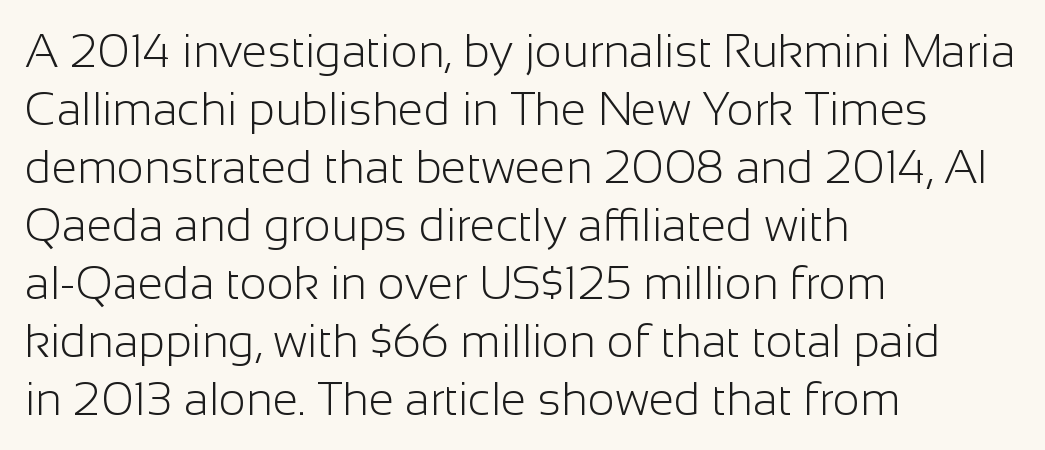
Q: Is the text bold? A: No.
Q: Is the text italic (slanted)? A: No, it is upright.
Q: Is the typeface a serif or a sans-serif typeface? A: Sans-serif.
Q: Is the text underlined? A: No.
Q: How is the paragraph aligned? A: Left-aligned.
Q: Is the spacing between letters normal or unusually wide? A: Normal.
Q: Is the spacing between lines tight, normal or loose? A: Normal.
Q: Width (condensed, normal, or wide)? A: Normal.
Q: Stroke contrast? A: Low.
Q: x-height? A: Medium.
Q: Monospaced? A: No.
